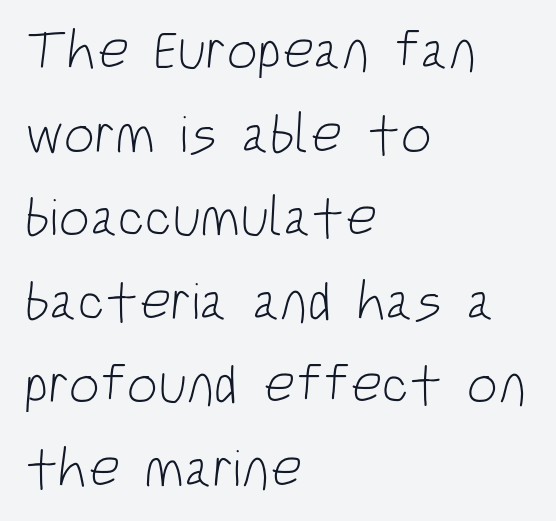
Q: Is the text bold? A: No.
Q: Is the typeface a serif or a sans-serif typeface? A: Sans-serif.
Q: Is the text underlined? A: No.
Q: How is the paragraph aligned? A: Left-aligned.
Q: Is the spacing between letters normal or unusually wide? A: Normal.
Q: Is the spacing between lines tight, normal or loose? A: Normal.
Q: Width (condensed, normal, or wide)? A: Condensed.
Q: Stroke contrast? A: Low.
Q: x-height? A: Large.
Q: Monospaced? A: No.
